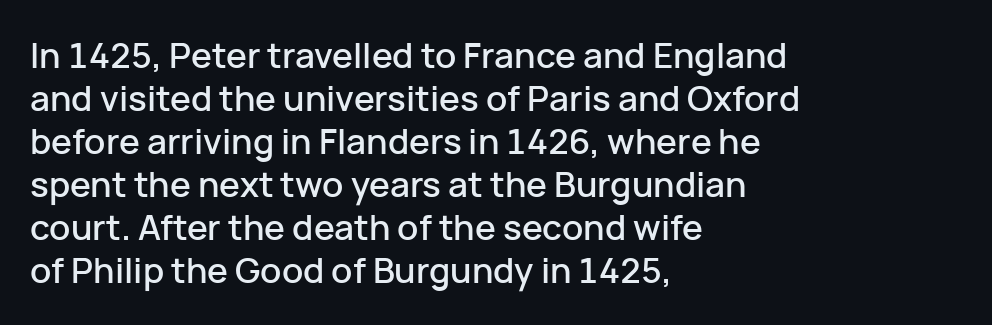
The image shows 35 px sans-serif type, upright; set left-aligned, line spacing 1.23x, normal letter spacing, not underlined; low stroke contrast and a medium x-height.
